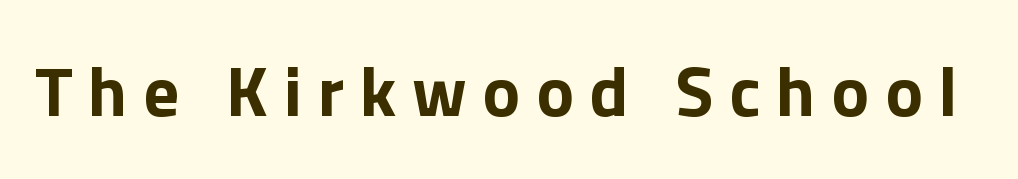
The image shows 71 px bold sans-serif type, upright; set unusually wide letter spacing (+0.22 em), not underlined; low stroke contrast and a medium x-height.
